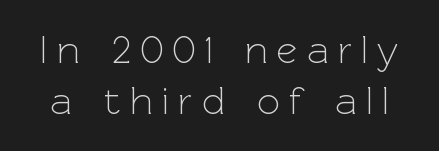
{"serif": "no", "italic": "no", "bold": "no", "weight": "light", "width": "normal", "x_height": "medium", "monospaced": "no", "underline": "no", "line_spacing": "normal", "line_spacing_ratio": 1.28, "letter_spacing": "wide", "letter_spacing_em": 0.23, "glyph_px": 40}
